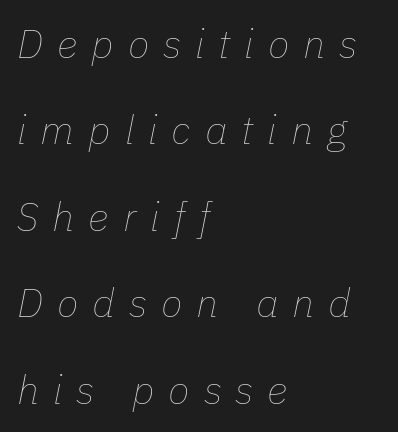
Q: Is the text bold? A: No.
Q: Is the text italic (slanted)? A: Yes, it leans right by about 11 degrees.
Q: Is the text underlined? A: No.
Q: How is the paragraph aligned? A: Left-aligned.
Q: Is the spacing between letters normal or unusually wide? A: Unusually wide.
Q: Is the spacing between lines tight, normal or loose? A: Loose.
Q: Width (condensed, normal, or wide)? A: Normal.
Q: Stroke contrast? A: Low.
Q: x-height? A: Medium.
Q: Monospaced? A: No.
